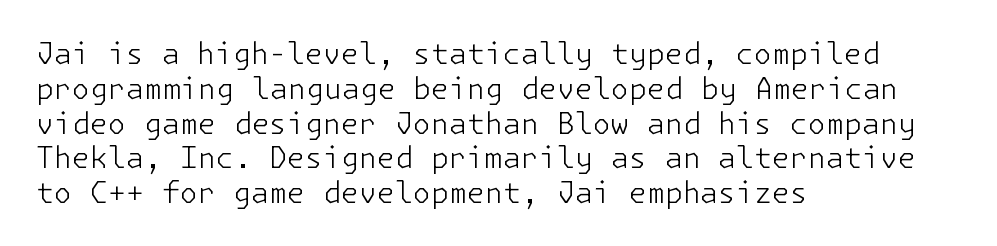
{"serif": "no", "italic": "no", "bold": "no", "weight": "light", "width": "normal", "stroke_contrast": "low", "x_height": "medium", "underline": "no", "align": "left", "line_spacing_ratio": 1.2, "letter_spacing": "normal", "letter_spacing_em": 0.0, "glyph_px": 29}
